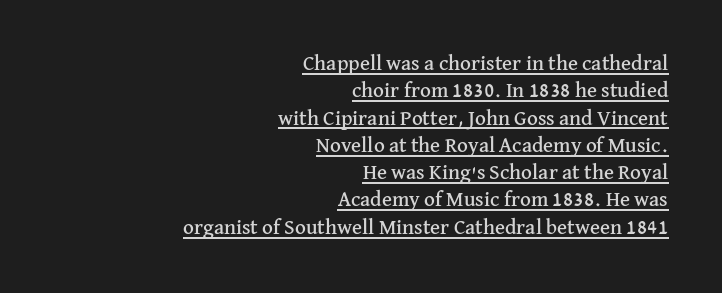
{"italic": "no", "underline": "yes", "align": "right", "line_spacing": "normal", "line_spacing_ratio": 1.3, "letter_spacing": "normal", "letter_spacing_em": 0.0, "glyph_px": 21}
